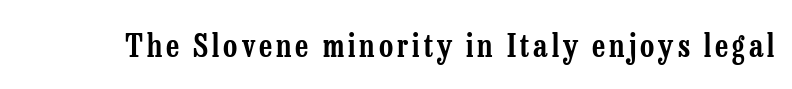
Think of a printed novel: that variable character pitch is what you see here. Descenders are the only things crossing below the line. Observe the serifs anchoring each vertical stroke in this sample. Rendered with straight, roman letterforms.
